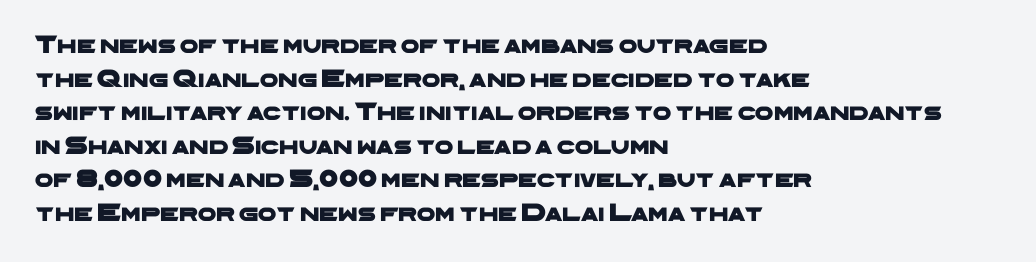
{"underline": "no", "align": "left", "line_spacing": "normal", "line_spacing_ratio": 1.29, "letter_spacing": "normal", "letter_spacing_em": 0.0, "glyph_px": 26}
